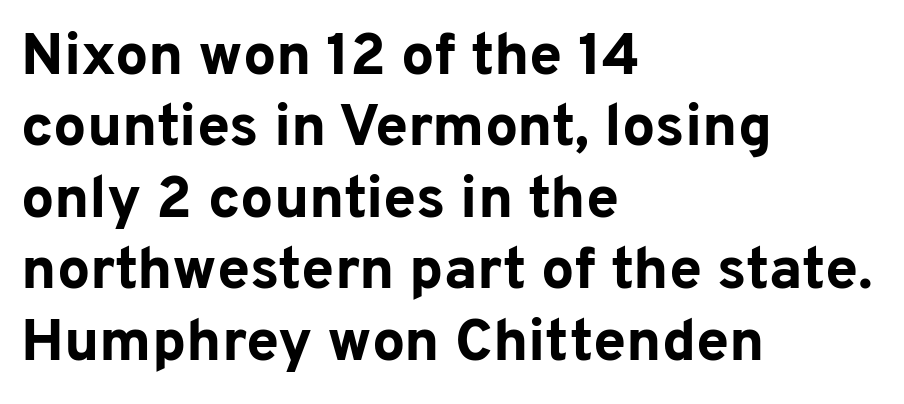
The image shows 59 px bold sans-serif type, upright; set left-aligned, line spacing 1.21x, normal letter spacing, not underlined; low stroke contrast and a medium x-height.
